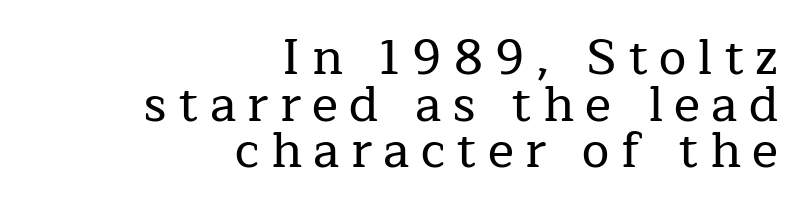
No word sits above an underline. Does the lettering tilt? It doesn't — this is upright. The letters advance in unequal steps, a hallmark of proportional type. Where is the straight margin? On the right. Letterform terminals end in serifs throughout the passage.
